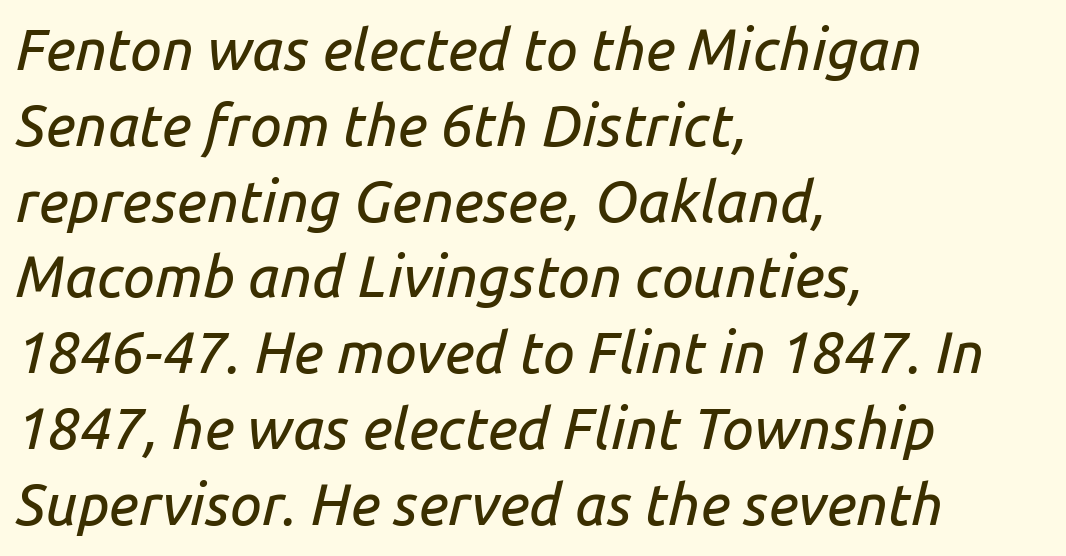
The letters advance in unequal steps, a hallmark of proportional type. Glyph-to-glyph distance matches everyday printed text. Casual observation: everything's shoved over to the left. Summary of vertical rhythm: regular, with standard interline spacing. An italicized treatment has been applied to the whole sample.
